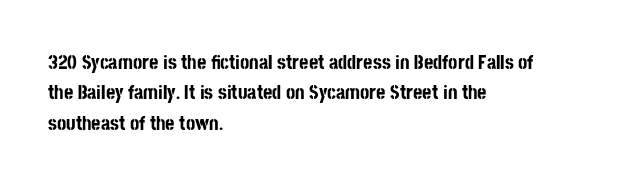
The image shows 20 px bold type, upright; set left-aligned, normal line spacing (1.52x), normal letter spacing, not underlined.
